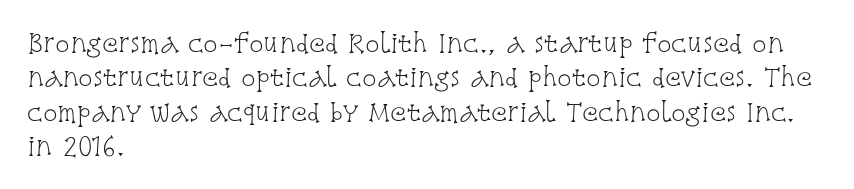
Vertical stems look standard width or narrower in stroke. Default kerning and tracking; the words read as compact shapes. These lines are set flush left with a ragged right edge. The baseline area is clear.
